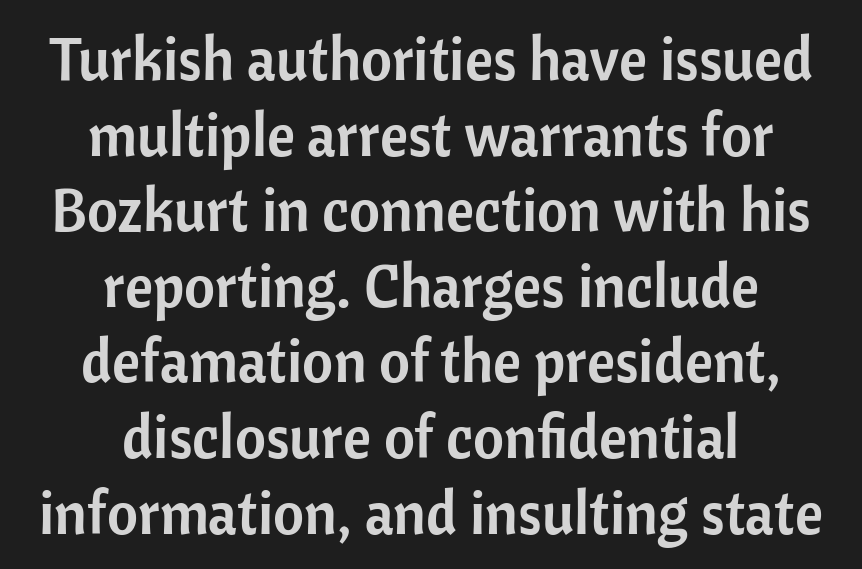
{"serif": "no", "italic": "no", "width": "normal", "stroke_contrast": "low", "x_height": "medium", "monospaced": "no", "underline": "no", "align": "center", "line_spacing": "normal", "line_spacing_ratio": 1.26, "letter_spacing": "normal", "letter_spacing_em": 0.0, "glyph_px": 60}
